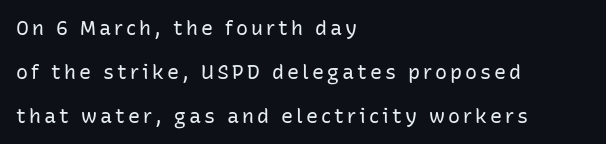
Q: Is the text bold? A: No.
Q: Is the text italic (slanted)? A: No, it is upright.
Q: Is the text underlined? A: No.
Q: How is the paragraph aligned? A: Left-aligned.
Q: Is the spacing between lines tight, normal or loose? A: Loose.
